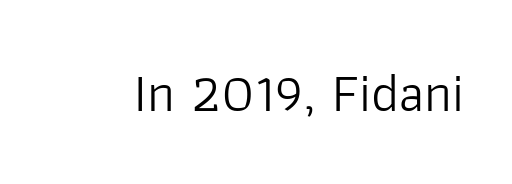
{"serif": "no", "italic": "no", "bold": "no", "weight": "light", "width": "normal", "stroke_contrast": "low", "x_height": "medium", "monospaced": "no", "underline": "no", "letter_spacing": "normal", "letter_spacing_em": 0.0, "glyph_px": 54}
